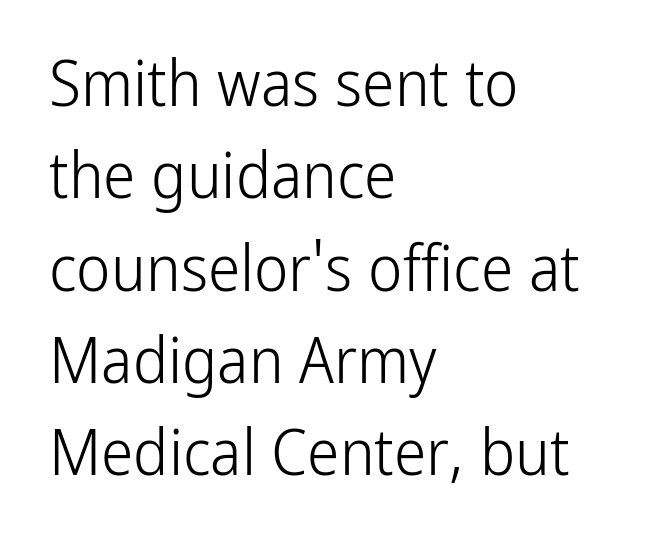
The image shows 65 px light, condensed sans-serif type, upright; set left-aligned, normal line spacing (1.42x), normal letter spacing, not underlined; low stroke contrast and a medium x-height.
